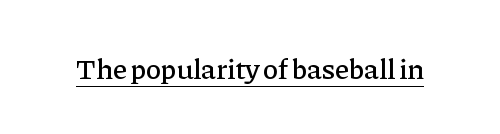
The image shows 29 px serif type, upright; set normal letter spacing, underlined; low stroke contrast and a medium x-height.
